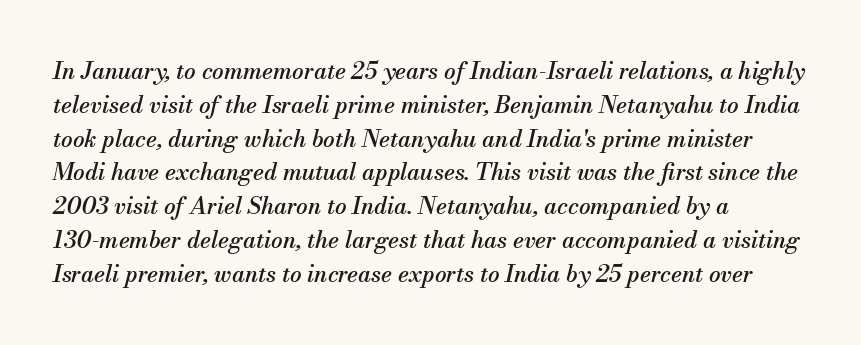
The lettering tilts uniformly, giving the passage an italic look. This sample uses plain, unmodified letter spacing. The paragraph has a hard left edge and a soft right edge. Regarding leading, the lines here are spaced in the standard way. The area under the type is left untouched.
